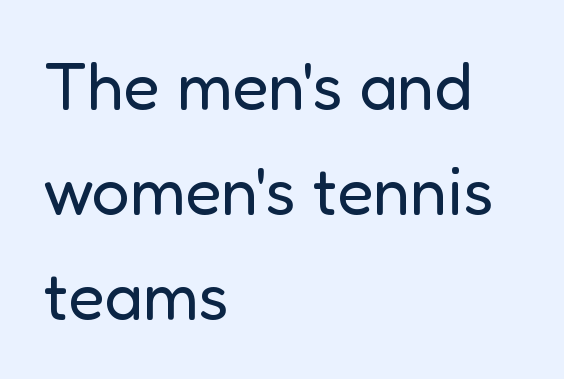
Q: Is the text bold? A: No.
Q: Is the text italic (slanted)? A: No, it is upright.
Q: Is the typeface a serif or a sans-serif typeface? A: Sans-serif.
Q: Is the text underlined? A: No.
Q: How is the paragraph aligned? A: Left-aligned.
Q: Is the spacing between letters normal or unusually wide? A: Normal.
Q: Is the spacing between lines tight, normal or loose? A: Normal.
Q: Width (condensed, normal, or wide)? A: Normal.
Q: Stroke contrast? A: Low.
Q: x-height? A: Medium.
Q: Monospaced? A: No.
